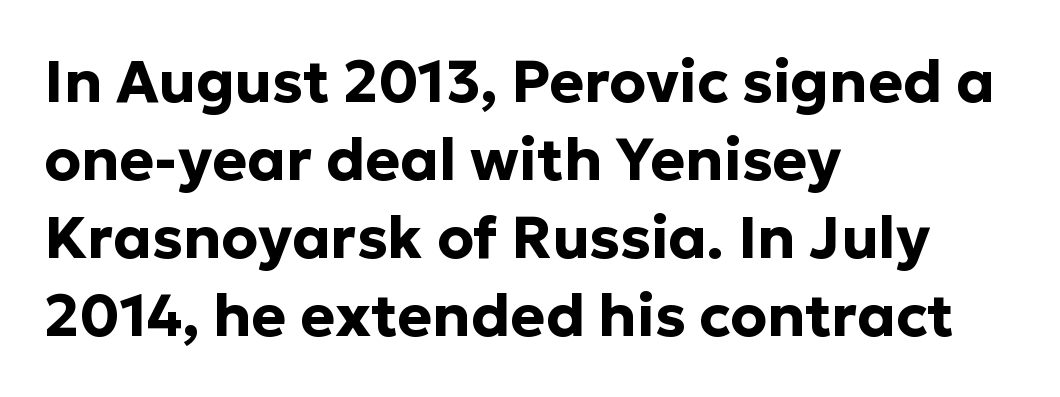
The image shows 59 px bold sans-serif type, upright; set left-aligned, normal line spacing (1.32x), normal letter spacing, not underlined; low stroke contrast and a medium x-height.
